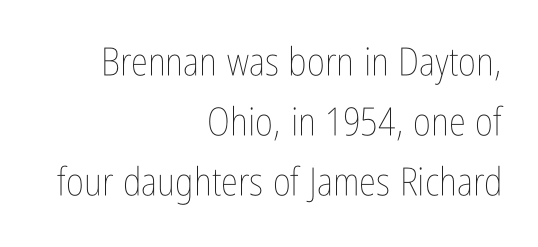
{"italic": "no", "bold": "no", "weight": "thin", "width": "condensed", "stroke_contrast": "low", "x_height": "medium", "monospaced": "no", "underline": "no", "align": "right", "line_spacing": "normal", "line_spacing_ratio": 1.54, "letter_spacing": "normal", "letter_spacing_em": 0.0, "glyph_px": 39}
